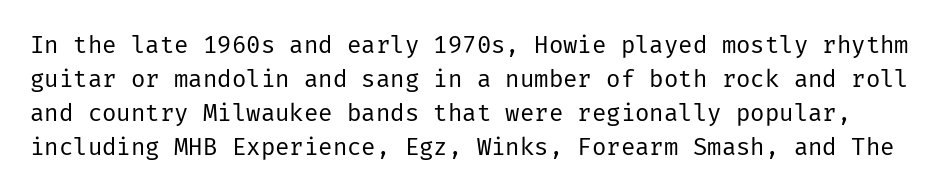
Q: Is the text bold? A: No.
Q: Is the text italic (slanted)? A: No, it is upright.
Q: Is the text underlined? A: No.
Q: Is the spacing between letters normal or unusually wide? A: Normal.
Q: Is the spacing between lines tight, normal or loose? A: Normal.
